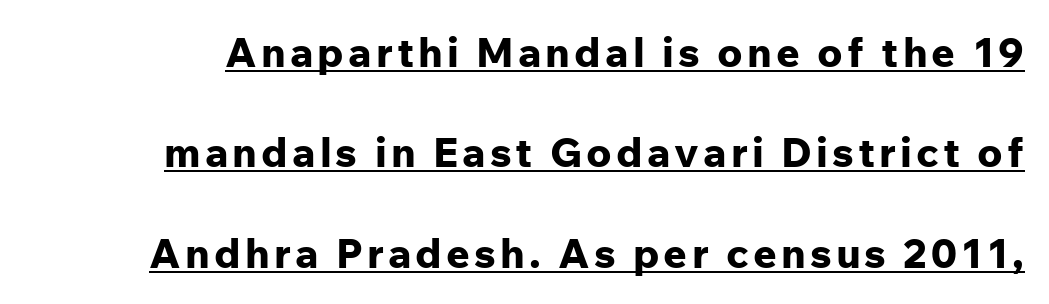
{"serif": "no", "italic": "no", "bold": "yes", "weight": "bold", "width": "normal", "stroke_contrast": "low", "x_height": "medium", "monospaced": "no", "underline": "yes", "line_spacing": "loose", "line_spacing_ratio": 2.45, "glyph_px": 41}
